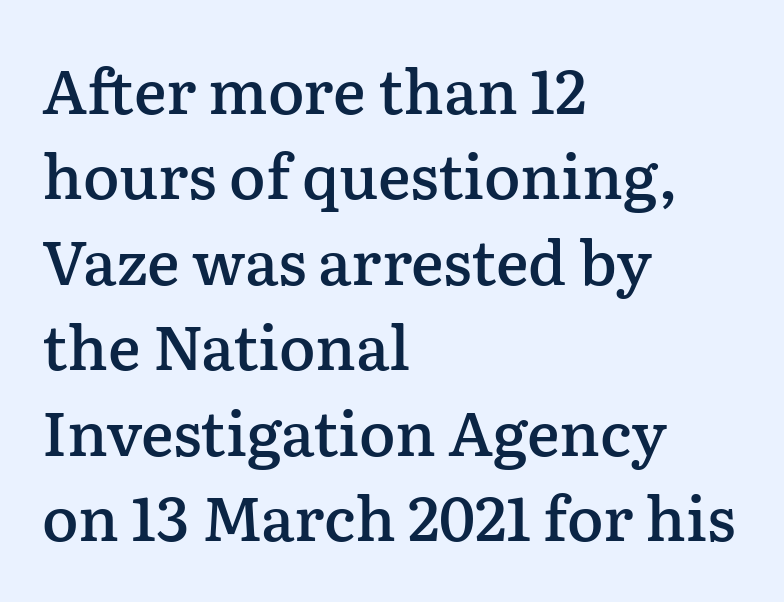
Q: Is the text bold? A: Semi-bold.
Q: Is the text italic (slanted)? A: No, it is upright.
Q: Is the typeface a serif or a sans-serif typeface? A: Serif.
Q: Is the text underlined? A: No.
Q: How is the paragraph aligned? A: Left-aligned.
Q: Is the spacing between letters normal or unusually wide? A: Normal.
Q: Is the spacing between lines tight, normal or loose? A: Normal.
Q: Width (condensed, normal, or wide)? A: Normal.
Q: Stroke contrast? A: Low.
Q: x-height? A: Medium.
Q: Monospaced? A: No.
